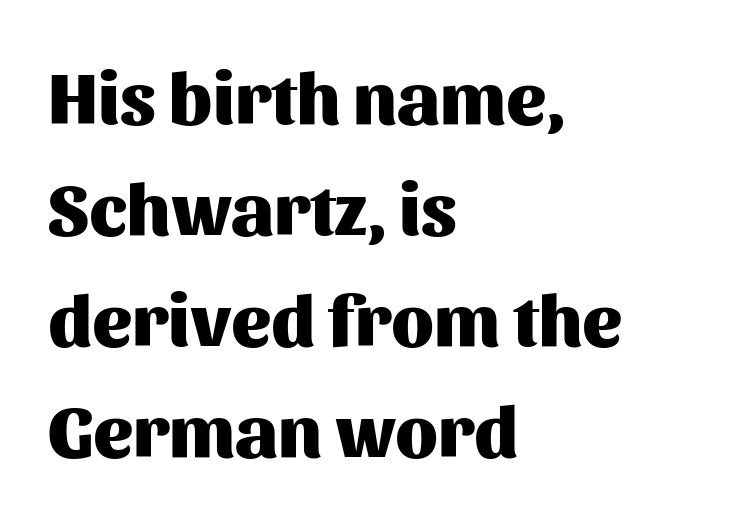
Q: Is the text bold? A: Yes.
Q: Is the text italic (slanted)? A: No, it is upright.
Q: Is the typeface a serif or a sans-serif typeface? A: Sans-serif.
Q: Is the text underlined? A: No.
Q: How is the paragraph aligned? A: Left-aligned.
Q: Is the spacing between letters normal or unusually wide? A: Normal.
Q: Is the spacing between lines tight, normal or loose? A: Normal.
Q: Width (condensed, normal, or wide)? A: Normal.
Q: Stroke contrast? A: Medium.
Q: x-height? A: Medium.
Q: Monospaced? A: No.
